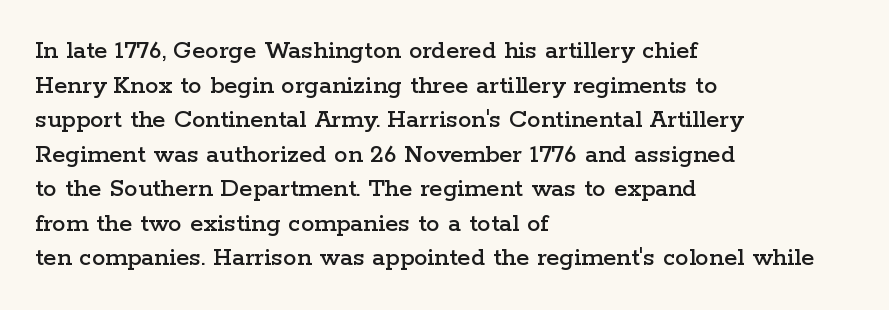
{"italic": "no", "underline": "no", "align": "left", "line_spacing": "normal", "line_spacing_ratio": 1.28, "letter_spacing": "normal", "letter_spacing_em": 0.0, "glyph_px": 27}
